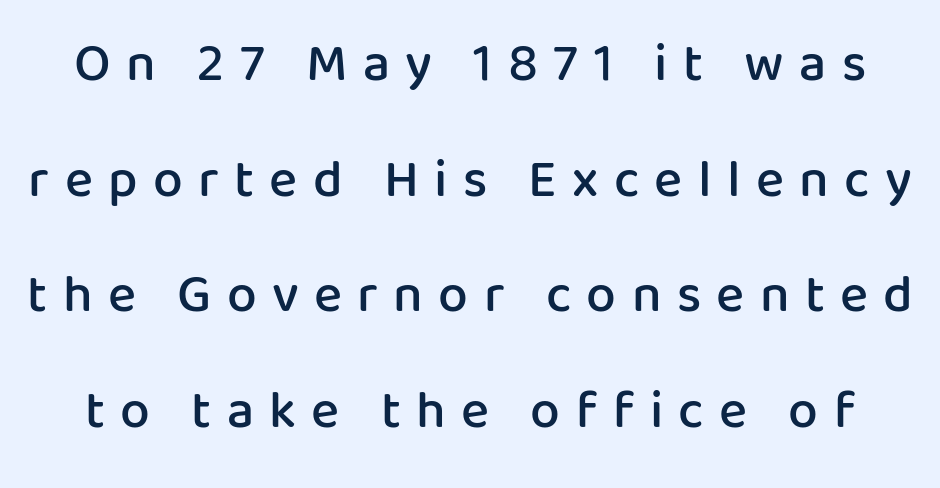
Summary of vertical rhythm: relaxed, with wide interline spacing. This rendering features lettering with no underline. Characters follow at a spacing far wider than the type designer built in. Italic: no, the glyphs are upright roman.
